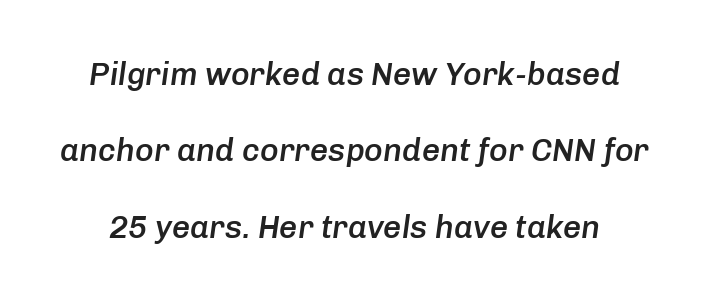
The image shows 32 px semibold type, italic (leaning right); set loose line spacing (2.39x), normal letter spacing, not underlined; low stroke contrast and a medium x-height.
